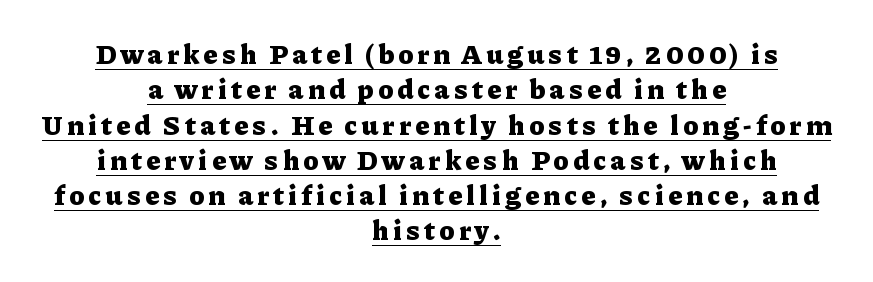
A centered setting, common on invitations and titles, is used for this passage. Strokes here are thick enough to call this a true bold. Type style note: has serifs. Does the leading feel generous? No, just average. Looks like regular typesetting: each glyph gets only the width it needs.
